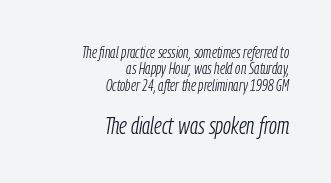
{"italic": "yes", "lean": "right", "slant_degrees": 9, "bold": "no", "underline": "no", "align": "right", "line_spacing": "tight", "line_spacing_ratio": 1.02, "letter_spacing": "normal", "letter_spacing_em": 0.0, "larger_block": "second", "size_ratio": 1.5, "glyph_px": 24}
